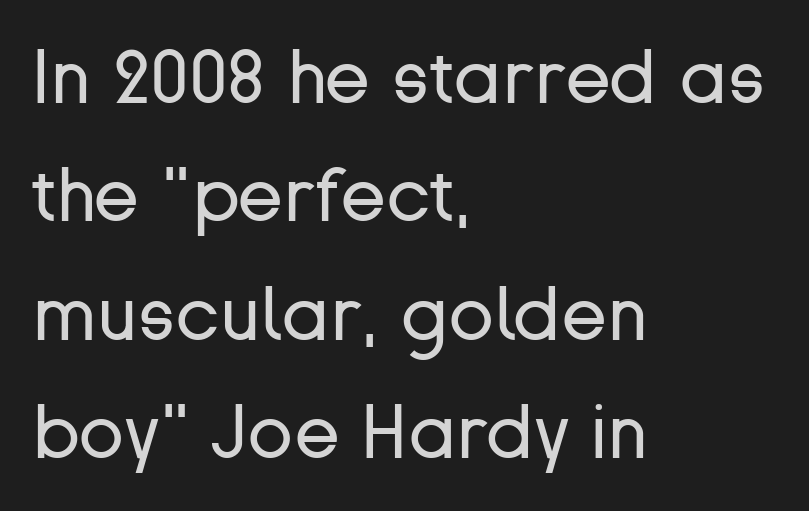
The image shows 75 px regular-weight sans-serif type, upright; set left-aligned, normal line spacing (1.58x), normal letter spacing, not underlined; low stroke contrast and a medium x-height.
